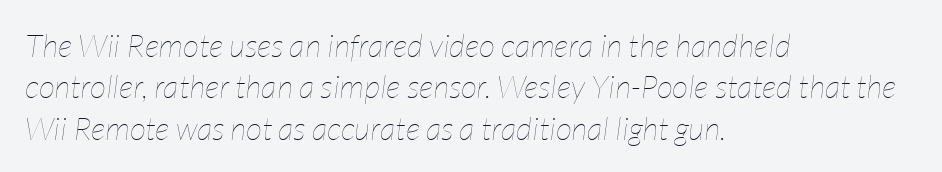
{"italic": "yes", "lean": "right", "slant_degrees": 7, "bold": "no", "weight": "thin", "width": "condensed", "stroke_contrast": "low", "x_height": "medium", "monospaced": "no", "underline": "no", "align": "left", "line_spacing": "normal", "line_spacing_ratio": 1.29, "letter_spacing": "normal", "letter_spacing_em": 0.0, "glyph_px": 32}
